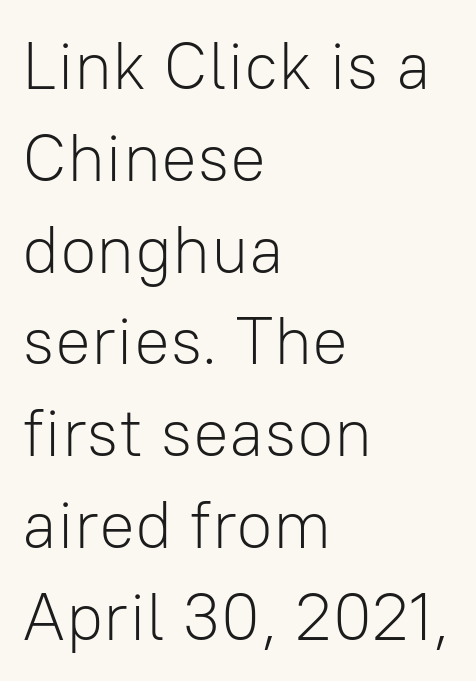
{"serif": "no", "italic": "no", "bold": "no", "weight": "light", "width": "normal", "stroke_contrast": "low", "x_height": "medium", "monospaced": "no", "underline": "no", "align": "left", "line_spacing": "normal", "line_spacing_ratio": 1.37, "letter_spacing": "normal", "letter_spacing_em": 0.0, "glyph_px": 67}
